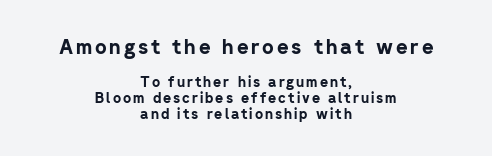
Q: Is the text bold? A: Yes.
Q: Is the text italic (slanted)? A: No, it is upright.
Q: Is the text underlined? A: No.
Q: How is the paragraph aligned? A: Centered.
Q: Is the spacing between lines tight, normal or loose? A: Tight.
Q: Which block of text is set in a larger size, the first (top) or the second (bottom)? A: The first (top) one.
